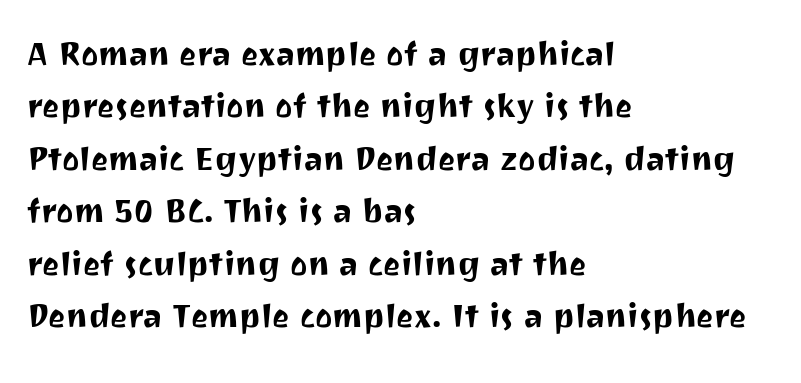
Q: Is the text italic (slanted)? A: No, it is upright.
Q: Is the typeface a serif or a sans-serif typeface? A: Sans-serif.
Q: Is the text underlined? A: No.
Q: How is the paragraph aligned? A: Left-aligned.
Q: Is the spacing between letters normal or unusually wide? A: Normal.
Q: Is the spacing between lines tight, normal or loose? A: Normal.
Q: Width (condensed, normal, or wide)? A: Normal.
Q: Stroke contrast? A: Medium.
Q: x-height? A: Medium.
Q: Monospaced? A: No.
